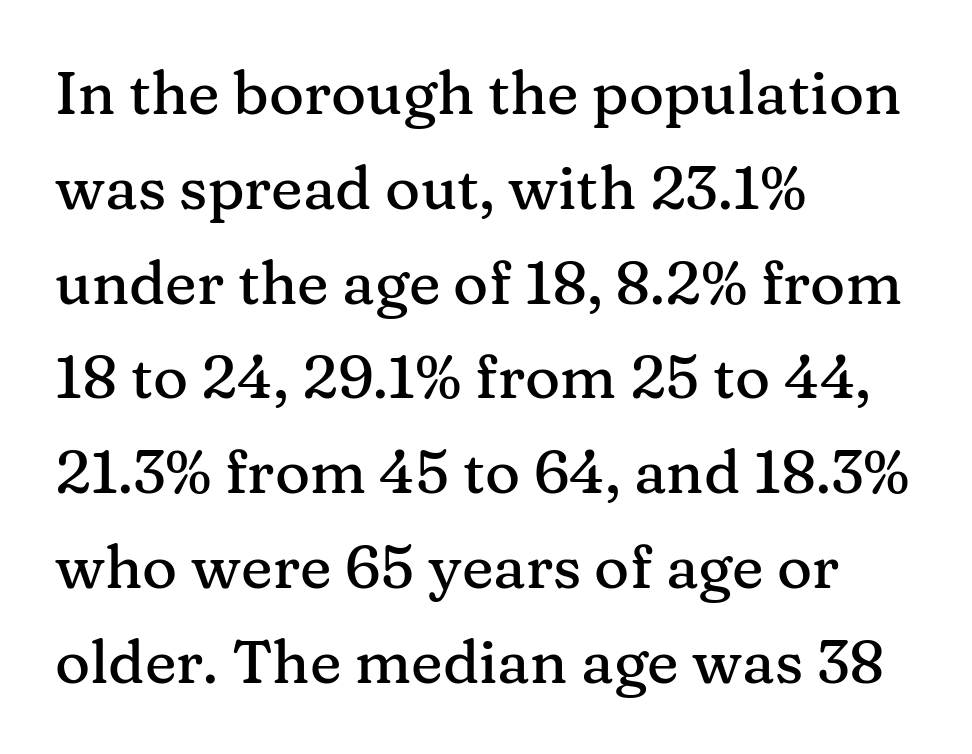
The typography opts for an upright posture over an oblique one. These lines sit exactly where default settings would place them. Default kerning and tracking; the words read as compact shapes. Underline: absent. The lines in this sample share a left origin and differ only in where they stop. Varying glyph widths throughout — classic text-font behaviour.
